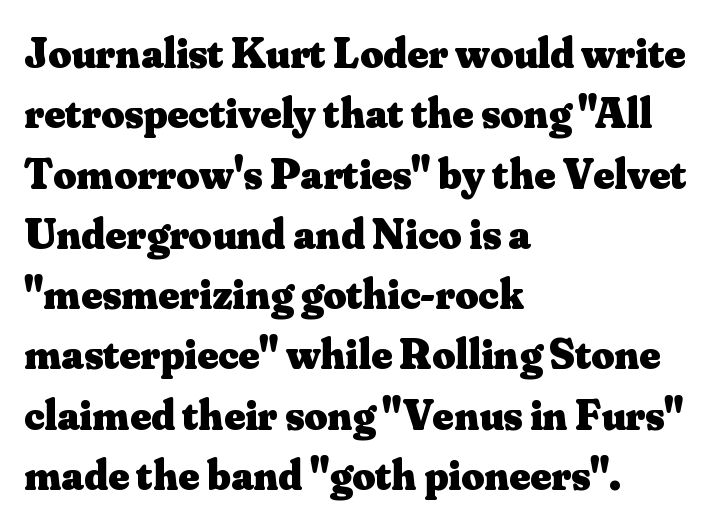
Q: Is the text bold? A: Yes.
Q: Is the text italic (slanted)? A: No, it is upright.
Q: Is the typeface a serif or a sans-serif typeface? A: Serif.
Q: Is the text underlined? A: No.
Q: How is the paragraph aligned? A: Left-aligned.
Q: Is the spacing between letters normal or unusually wide? A: Normal.
Q: Is the spacing between lines tight, normal or loose? A: Normal.
Q: Width (condensed, normal, or wide)? A: Normal.
Q: Stroke contrast? A: Medium.
Q: x-height? A: Small.
Q: Monospaced? A: No.
